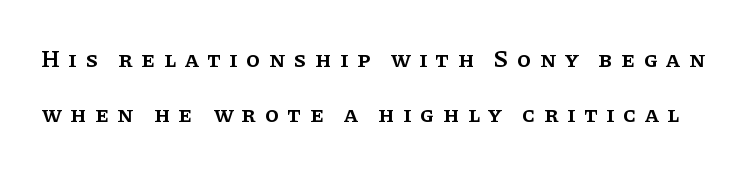
The image shows 23 px text type, upright; set loose line spacing (2.4x), unusually wide letter spacing (+0.37 em), not underlined.
